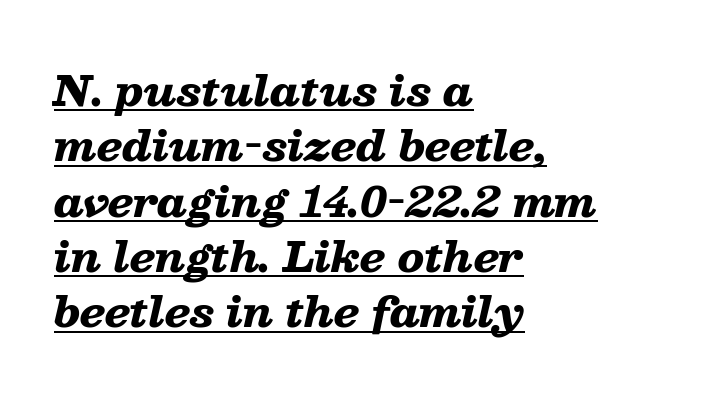
{"italic": "yes", "lean": "right", "slant_degrees": 13, "bold": "yes", "weight": "heavy", "width": "wide", "stroke_contrast": "low", "x_height": "medium", "monospaced": "no", "underline": "yes", "align": "left", "line_spacing": "normal", "line_spacing_ratio": 1.35, "letter_spacing": "normal", "letter_spacing_em": 0.0, "glyph_px": 41}
